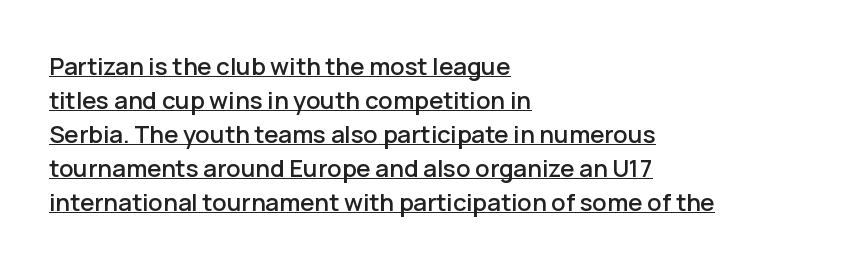
Q: Is the text italic (slanted)? A: No, it is upright.
Q: Is the text underlined? A: Yes.
Q: How is the paragraph aligned? A: Left-aligned.
Q: Is the spacing between letters normal or unusually wide? A: Normal.
Q: Is the spacing between lines tight, normal or loose? A: Normal.
